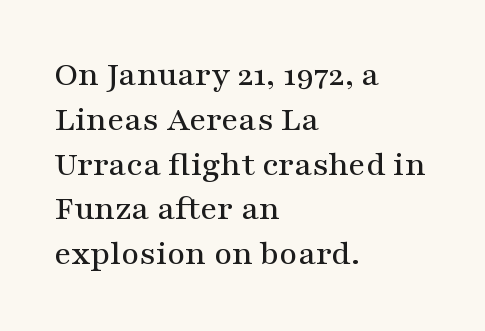
Q: Is the text italic (slanted)? A: No, it is upright.
Q: Is the typeface a serif or a sans-serif typeface? A: Serif.
Q: Is the text underlined? A: No.
Q: How is the paragraph aligned? A: Left-aligned.
Q: Is the spacing between letters normal or unusually wide? A: Normal.
Q: Is the spacing between lines tight, normal or loose? A: Normal.
Q: Width (condensed, normal, or wide)? A: Wide.
Q: Stroke contrast? A: Medium.
Q: x-height? A: Medium.
Q: Monospaced? A: No.
